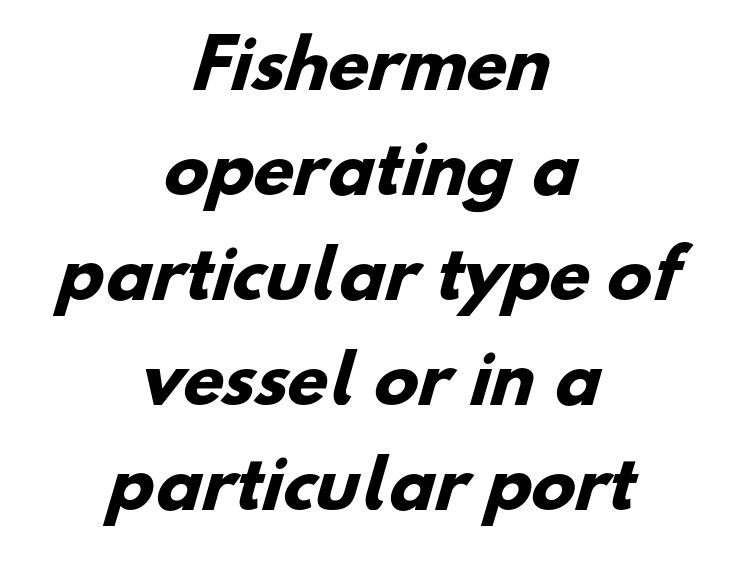
The image shows 66 px heavy sans-serif type; set centered, normal line spacing (1.59x), normal letter spacing, not underlined; low stroke contrast and a small x-height.
